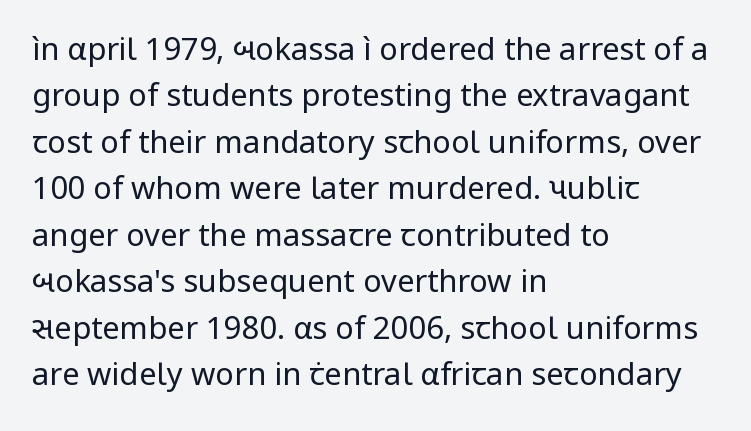
Q: Is the text bold? A: No.
Q: Is the text italic (slanted)? A: No, it is upright.
Q: Is the typeface a serif or a sans-serif typeface? A: Sans-serif.
Q: Is the text underlined? A: No.
Q: How is the paragraph aligned? A: Left-aligned.
Q: Is the spacing between letters normal or unusually wide? A: Normal.
Q: Is the spacing between lines tight, normal or loose? A: Normal.
Q: Width (condensed, normal, or wide)? A: Normal.
Q: Stroke contrast? A: Low.
Q: x-height? A: Medium.
Q: Monospaced? A: No.
